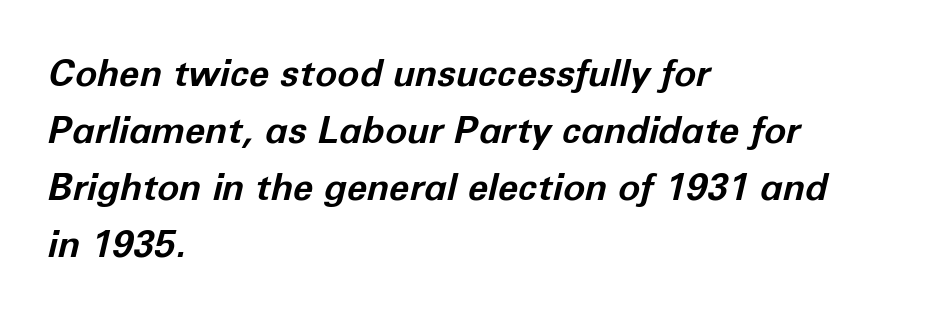
Q: Is the text bold? A: Yes.
Q: Is the text italic (slanted)? A: Yes, it leans right by about 12 degrees.
Q: Is the text underlined? A: No.
Q: How is the paragraph aligned? A: Left-aligned.
Q: Is the spacing between letters normal or unusually wide? A: Normal.
Q: Is the spacing between lines tight, normal or loose? A: Normal.
Q: Width (condensed, normal, or wide)? A: Normal.
Q: Stroke contrast? A: Low.
Q: x-height? A: Medium.
Q: Monospaced? A: No.
